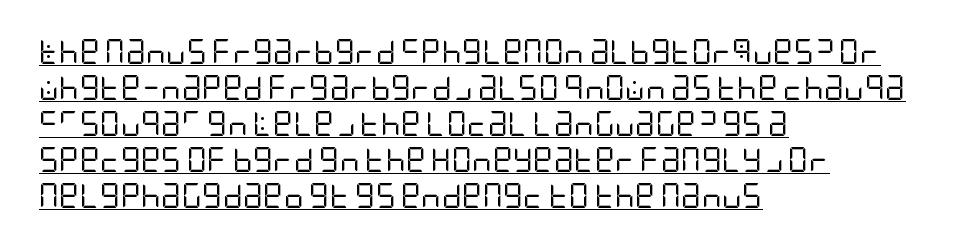
Q: Is the text bold? A: No.
Q: Is the text italic (slanted)? A: No, it is upright.
Q: Is the text underlined? A: Yes.
Q: How is the paragraph aligned? A: Left-aligned.
Q: Is the spacing between letters normal or unusually wide? A: Normal.
Q: Is the spacing between lines tight, normal or loose? A: Normal.
